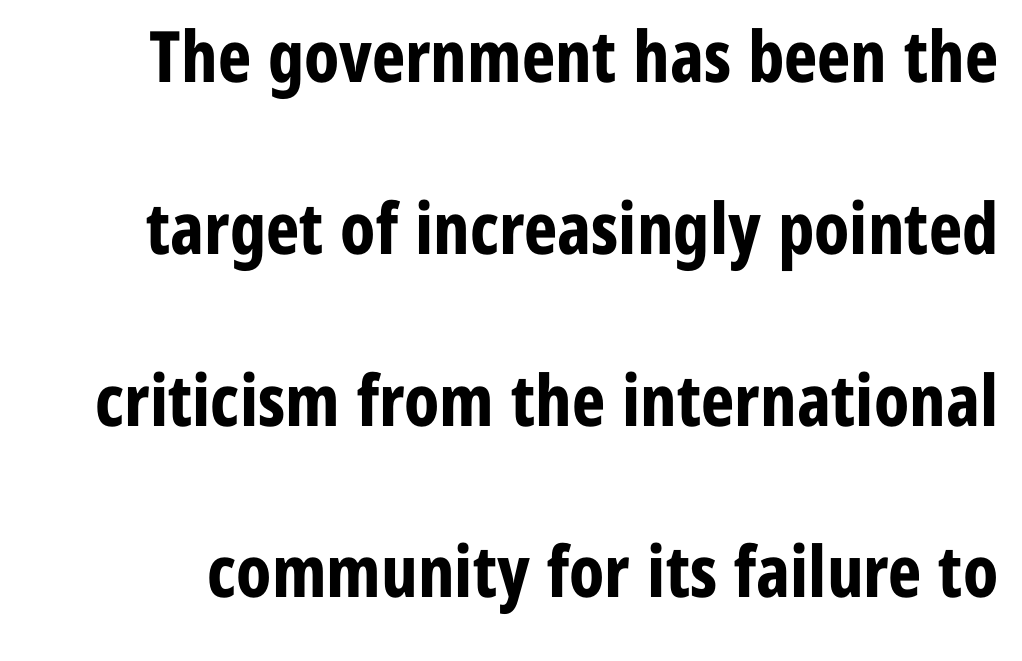
The image shows 71 px bold, condensed sans-serif type, upright; set loose line spacing (2.42x), normal letter spacing, not underlined; low stroke contrast and a medium x-height.
